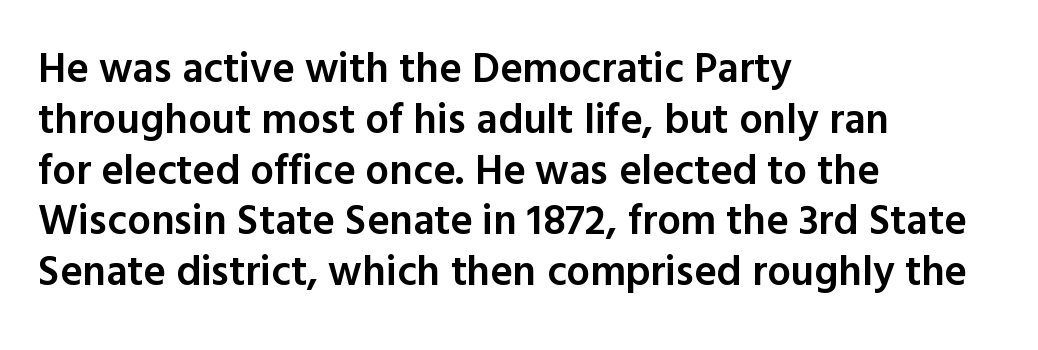
The passage shown has conventional tracking throughout. The glyphs are unaccompanied by any horizontal stroke below them. Heft: intermediate — a semibold. Designer's note — italics off, roman on. The passage is arranged the way most books set body copy — flush left.
